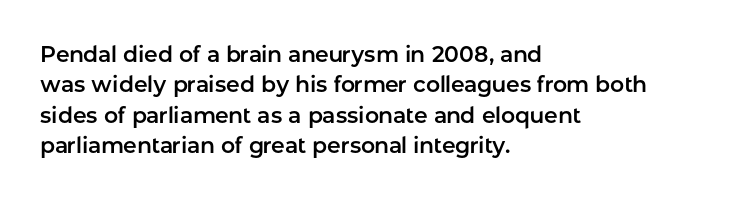
Q: Is the text italic (slanted)? A: No, it is upright.
Q: Is the text underlined? A: No.
Q: How is the paragraph aligned? A: Left-aligned.
Q: Is the spacing between letters normal or unusually wide? A: Normal.
Q: Is the spacing between lines tight, normal or loose? A: Normal.
